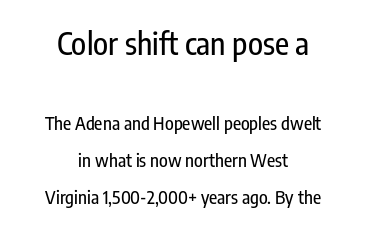
Q: Is the text italic (slanted)? A: No, it is upright.
Q: Is the typeface a serif or a sans-serif typeface? A: Sans-serif.
Q: Is the text underlined? A: No.
Q: How is the paragraph aligned? A: Centered.
Q: Is the spacing between letters normal or unusually wide? A: Normal.
Q: Is the spacing between lines tight, normal or loose? A: Loose.
Q: Which block of text is set in a larger size, the first (top) or the second (bottom)? A: The first (top) one.
Q: Width (condensed, normal, or wide)? A: Condensed.
Q: Stroke contrast? A: Low.
Q: x-height? A: Medium.
Q: Monospaced? A: No.
